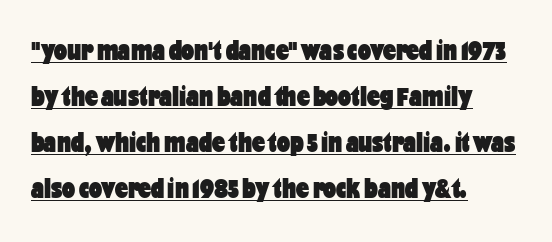
Nothing sits at the stroke ends, so this counts as sans-serif. Looks like regular typesetting: each glyph gets only the width it needs. Notice how the passage keeps a crisp vertical edge on the left only. The horizontal fit of the characters is conventional and even.
